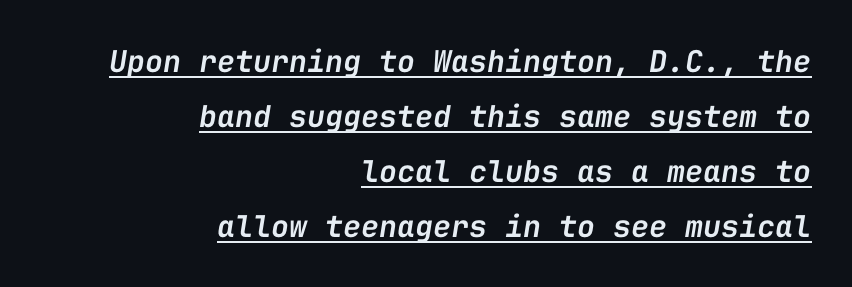
{"italic": "yes", "lean": "right", "slant_degrees": 9, "bold": "semi", "weight": "semibold", "width": "normal", "stroke_contrast": "low", "x_height": "medium", "monospaced": "yes", "underline": "yes", "align": "right", "line_spacing_ratio": 1.83, "letter_spacing": "normal", "letter_spacing_em": 0.0, "glyph_px": 30}
